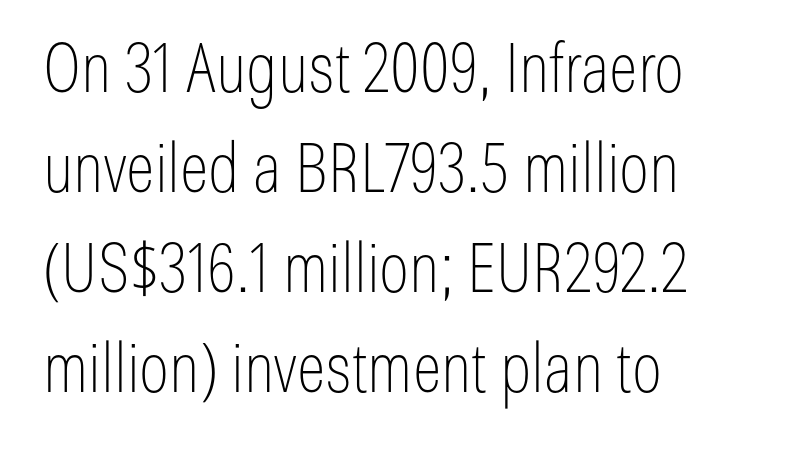
The image shows 68 px thin, condensed sans-serif type, upright; set left-aligned, normal line spacing (1.47x), normal letter spacing, not underlined; low stroke contrast and a medium x-height.
